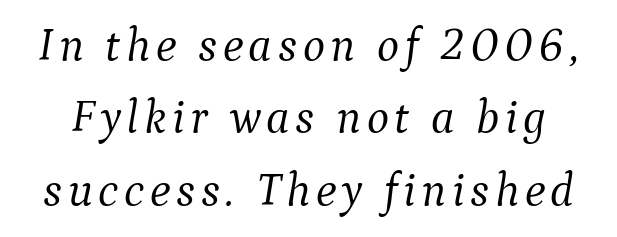
Q: Is the text bold? A: No.
Q: Is the text italic (slanted)? A: Yes, it leans right by about 9 degrees.
Q: Is the typeface a serif or a sans-serif typeface? A: Serif.
Q: Is the text underlined? A: No.
Q: Is the spacing between lines tight, normal or loose? A: Normal.
Q: Width (condensed, normal, or wide)? A: Normal.
Q: Stroke contrast? A: Medium.
Q: x-height? A: Medium.
Q: Monospaced? A: No.
